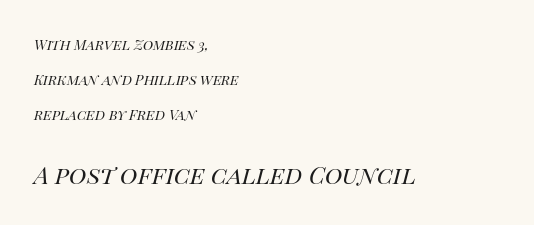
Of the two passages, the one underneath uses the larger point size. Alignment: flush left. The lines are spread far apart with generous leading. A light-to-regular cut is what we see here.
